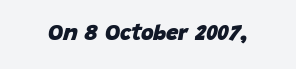
The image shows 22 px bold type, italic (leaning right); set normal letter spacing, not underlined.
